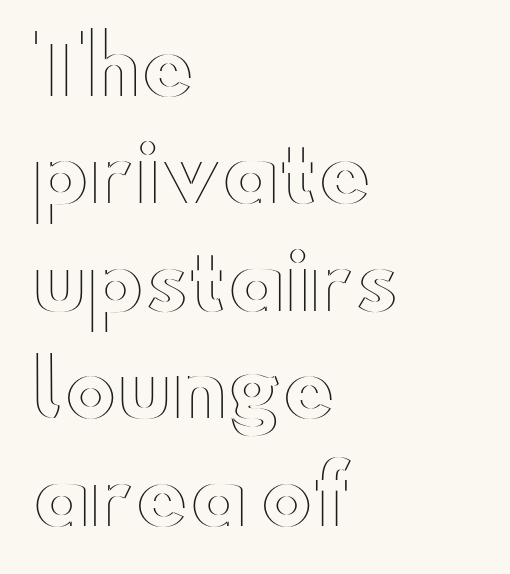
Q: Is the text italic (slanted)? A: No, it is upright.
Q: Is the text underlined? A: No.
Q: How is the paragraph aligned? A: Left-aligned.
Q: Is the spacing between letters normal or unusually wide? A: Normal.
Q: Is the spacing between lines tight, normal or loose? A: Normal.
Q: Width (condensed, normal, or wide)? A: Wide.
Q: x-height? A: Small.
Q: Monospaced? A: No.
